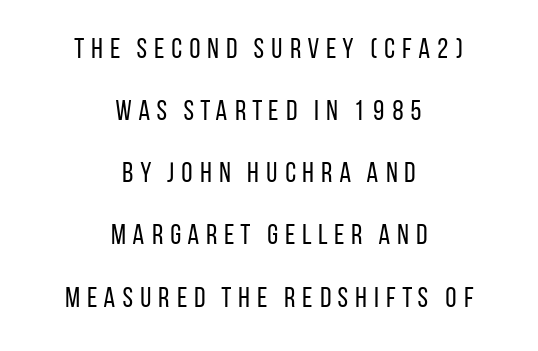
Q: Is the text bold? A: No.
Q: Is the text italic (slanted)? A: No, it is upright.
Q: Is the typeface a serif or a sans-serif typeface? A: Sans-serif.
Q: Is the text underlined? A: No.
Q: How is the paragraph aligned? A: Centered.
Q: Is the spacing between lines tight, normal or loose? A: Loose.
Q: Width (condensed, normal, or wide)? A: Condensed.
Q: Stroke contrast? A: Low.
Q: x-height? A: Large.
Q: Monospaced? A: No.
